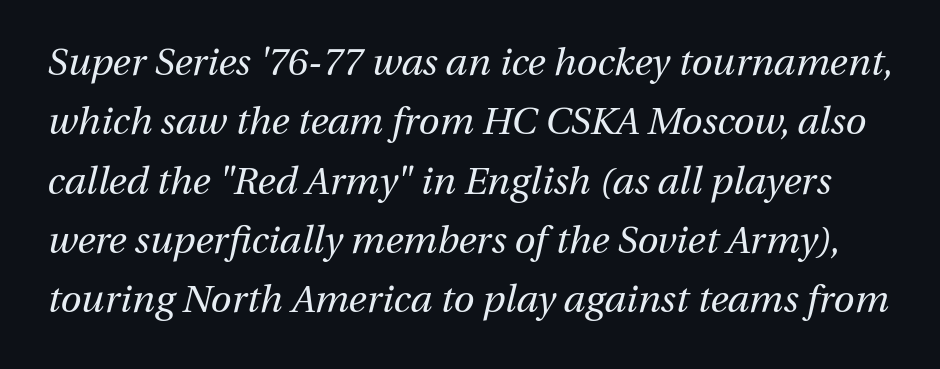
There is no visible air inserted between adjacent glyphs. Slant detected: the letters are inclined. The glyphs are unaccompanied by any horizontal stroke below them. Is the stroke heavy? The answer is a plain regular-or-lighter. You could not count columns in this text — the font is proportionally spaced. Compared with typical paragraphs, the rows here are spaced about the same.
